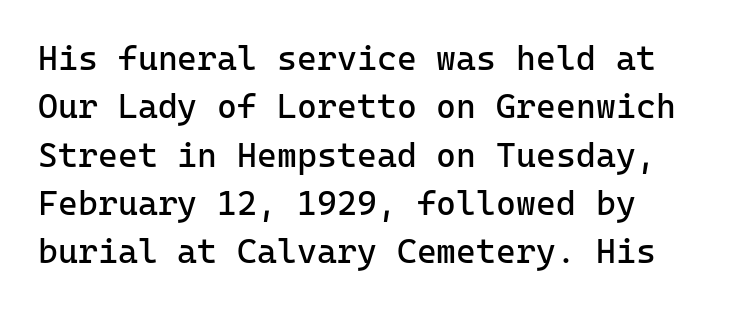
Q: Is the text bold? A: No.
Q: Is the text italic (slanted)? A: No, it is upright.
Q: Is the typeface a serif or a sans-serif typeface? A: Sans-serif.
Q: Is the text underlined? A: No.
Q: Is the spacing between letters normal or unusually wide? A: Normal.
Q: Is the spacing between lines tight, normal or loose? A: Normal.
Q: Width (condensed, normal, or wide)? A: Normal.
Q: Stroke contrast? A: Low.
Q: x-height? A: Medium.
Q: Monospaced? A: Yes.
